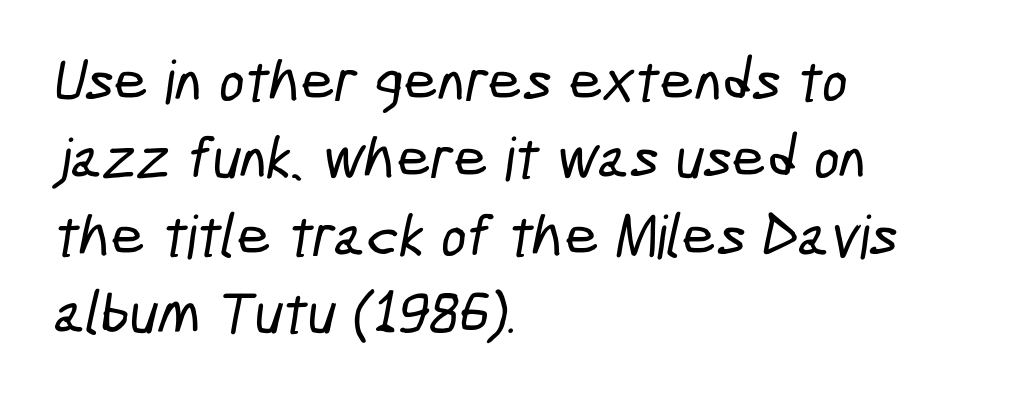
{"serif": "no", "width": "condensed", "stroke_contrast": "low", "x_height": "medium", "monospaced": "no", "underline": "no", "align": "left", "line_spacing": "normal", "line_spacing_ratio": 1.29, "letter_spacing": "normal", "letter_spacing_em": 0.0, "glyph_px": 60}
